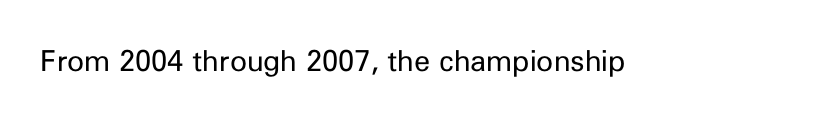
Does the lettering tilt? It doesn't — this is upright. Here the designer chose a conventional face with non-uniform glyph widths. Unmarked baselines from the first word to the last. Look at the tracking — it's just the regular setting, nothing added.
